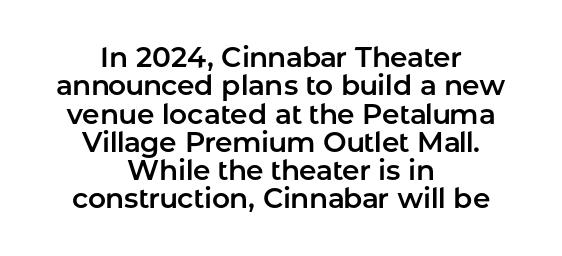
Observe the absence of serifs on each vertical stroke in this sample. You could not count columns in this text — the font is proportionally spaced. Does extra space separate the letters? No, they use regular spacing. Nope, not italic — everything's standing straight.
